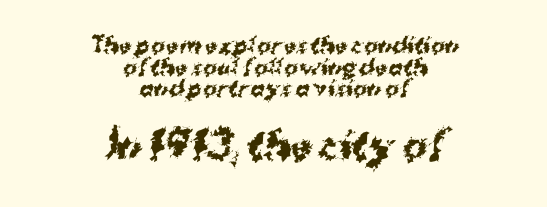
You could barely slide anything between these rows. A dark, heavy texture on the line: the type is bold. There is no visible air inserted between adjacent glyphs. Which margin do the lines hug? Neither — every line sits in the middle.
